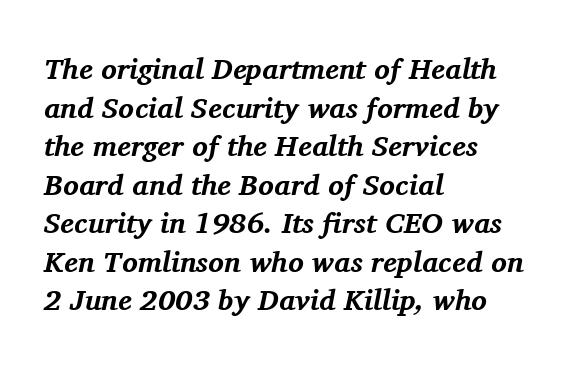
Q: Is the text bold? A: Yes.
Q: Is the text italic (slanted)? A: Yes, it leans right by about 11 degrees.
Q: Is the typeface a serif or a sans-serif typeface? A: Serif.
Q: Is the text underlined? A: No.
Q: How is the paragraph aligned? A: Left-aligned.
Q: Is the spacing between letters normal or unusually wide? A: Normal.
Q: Is the spacing between lines tight, normal or loose? A: Normal.
Q: Width (condensed, normal, or wide)? A: Normal.
Q: Stroke contrast? A: Medium.
Q: x-height? A: Medium.
Q: Monospaced? A: No.
